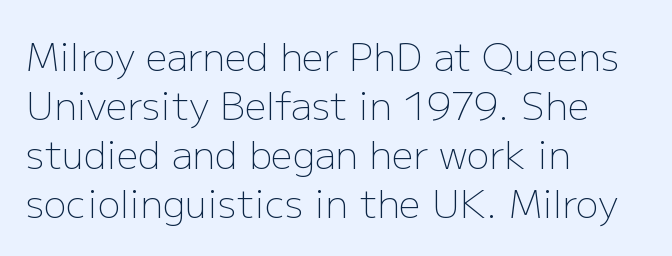
The image shows 38 px light sans-serif type, upright; set left-aligned, normal line spacing (1.29x), normal letter spacing, not underlined; low stroke contrast and a medium x-height.
